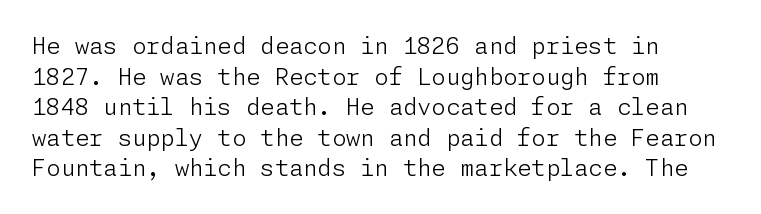
The image shows 23 px text type, upright; set normal line spacing (1.33x), normal letter spacing, not underlined.
